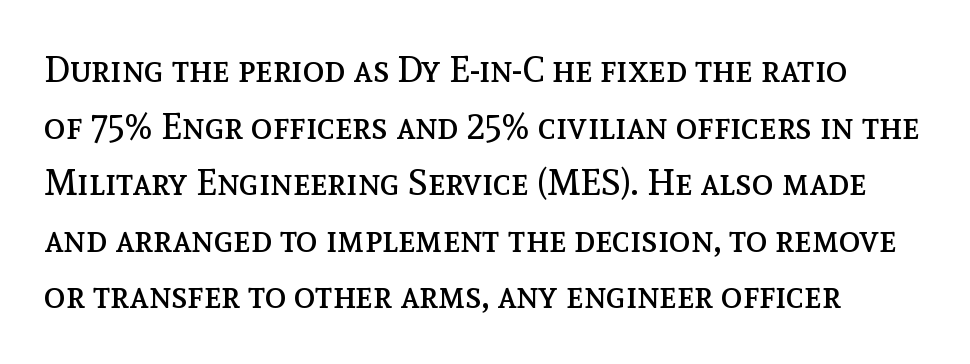
The letters look calm and open, with moderate or lighter stems. Observe the ordinary spacing: letters are neighbours, not strangers. The lettering stays uniformly vertical, giving the passage a roman look. The passage shown is typed in a proportional face where columns would drift.
